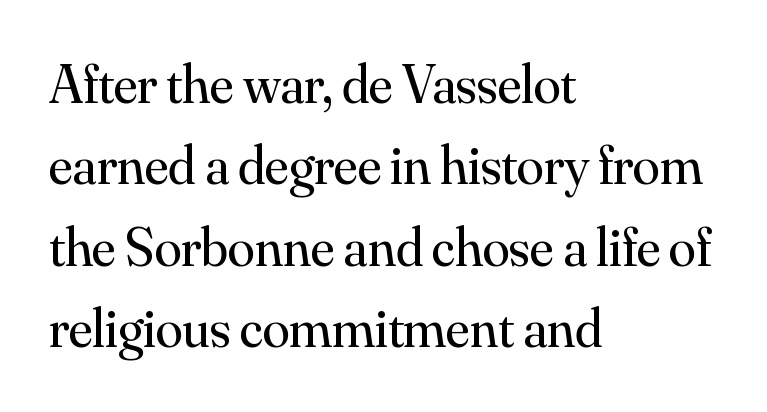
The image shows 55 px regular-weight serif type, upright; set left-aligned, normal line spacing (1.48x), normal letter spacing, not underlined; medium stroke contrast and a small x-height.
